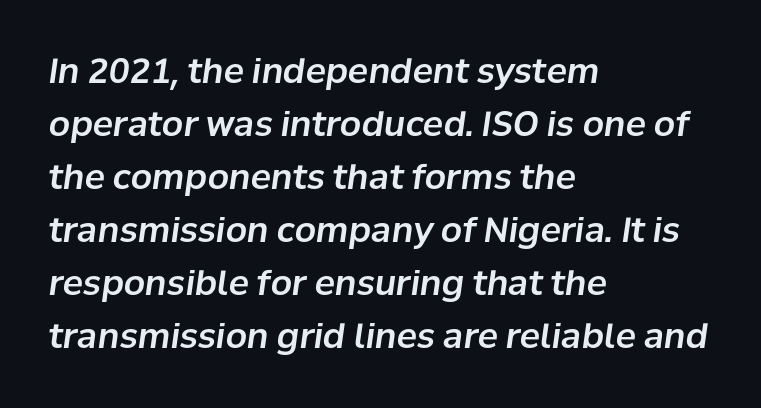
The image shows 34 px text type, italic (leaning right); set left-aligned, normal line spacing (1.56x), normal letter spacing, not underlined; low stroke contrast and a medium x-height.
